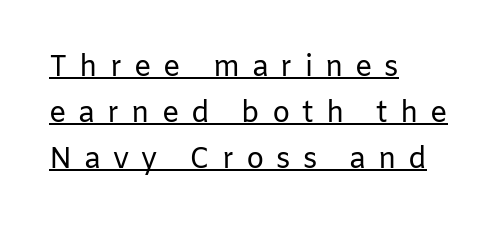
Underlining? Definitely there. This rendering uses left alignment, leaving the right contour irregular. Horizontal bands of white between lines are of average thickness. Is this a fixed-width face? No — the glyphs have proportional, varying widths.
